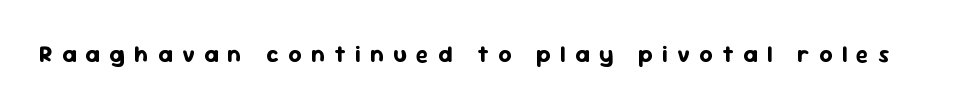
These lines have a slow, spaced-out rhythm from letter to letter. The glyphs are unaccompanied by any horizontal stroke below them. Plenty of ink on the page — the face is bold. It's the straight-up-and-down kind of type.
